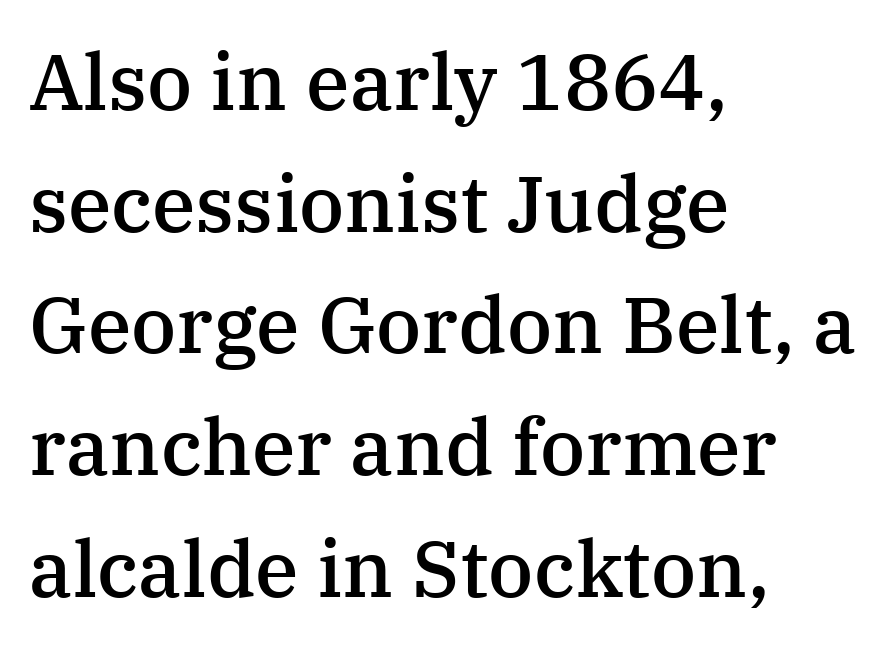
Q: Is the text bold? A: Semi-bold.
Q: Is the text italic (slanted)? A: No, it is upright.
Q: Is the typeface a serif or a sans-serif typeface? A: Serif.
Q: Is the text underlined? A: No.
Q: How is the paragraph aligned? A: Left-aligned.
Q: Is the spacing between letters normal or unusually wide? A: Normal.
Q: Is the spacing between lines tight, normal or loose? A: Normal.
Q: Width (condensed, normal, or wide)? A: Normal.
Q: Stroke contrast? A: Medium.
Q: x-height? A: Medium.
Q: Monospaced? A: No.
